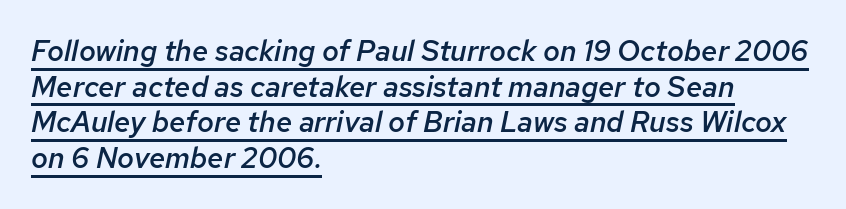
The image shows 29 px semibold type, italic (leaning right); set left-aligned, line spacing 1.23x, normal letter spacing, underlined; low stroke contrast and a medium x-height.
